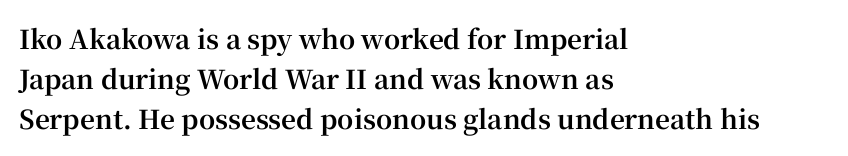
{"italic": "no", "bold": "yes", "underline": "no", "align": "left", "line_spacing": "normal", "line_spacing_ratio": 1.53, "letter_spacing": "normal", "letter_spacing_em": 0.0, "glyph_px": 26}
